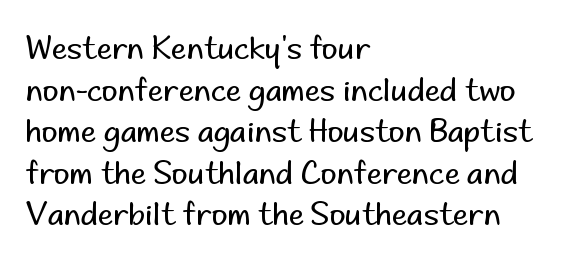
The image shows 31 px regular-weight sans-serif type, upright; set left-aligned, normal line spacing (1.34x), normal letter spacing, not underlined; low stroke contrast and a small x-height.
